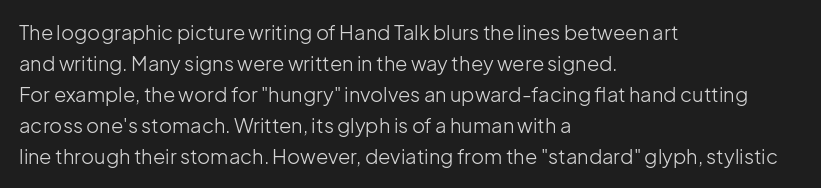
{"italic": "no", "bold": "no", "underline": "no", "align": "left", "line_spacing": "normal", "line_spacing_ratio": 1.55, "letter_spacing": "normal", "letter_spacing_em": 0.0, "glyph_px": 20}
